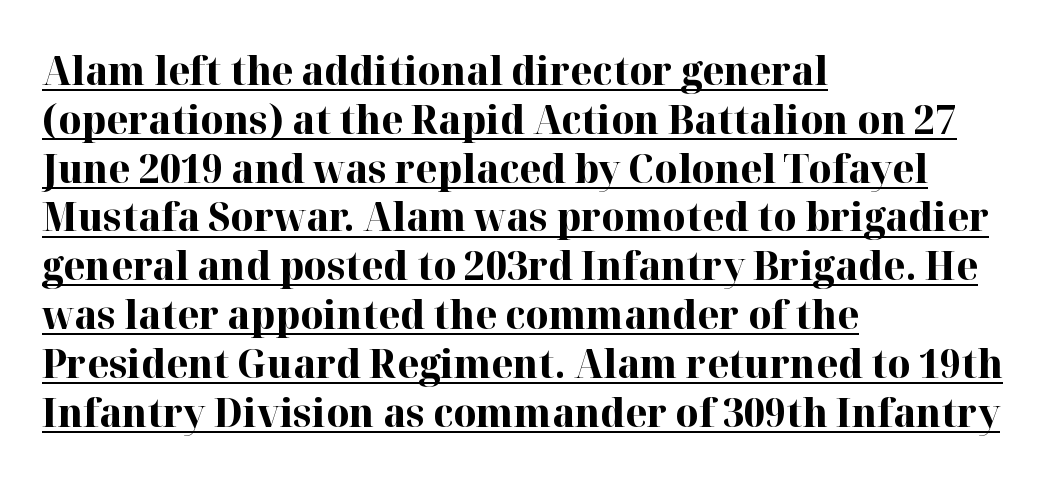
The image shows 40 px bold serif type, upright; set left-aligned, line spacing 1.22x, normal letter spacing, underlined; high stroke contrast and a medium x-height.
